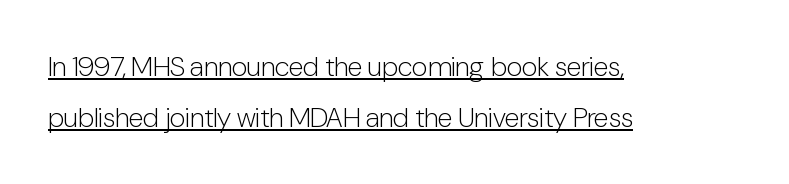
Glyph-to-glyph distance matches everyday printed text. The sample's only ornament is a line tracing under the words. Line beginnings align vertically; line endings do not. To sum up the face: it is a sans, with no serifs. Summary of weight: not heavy and not bold.
